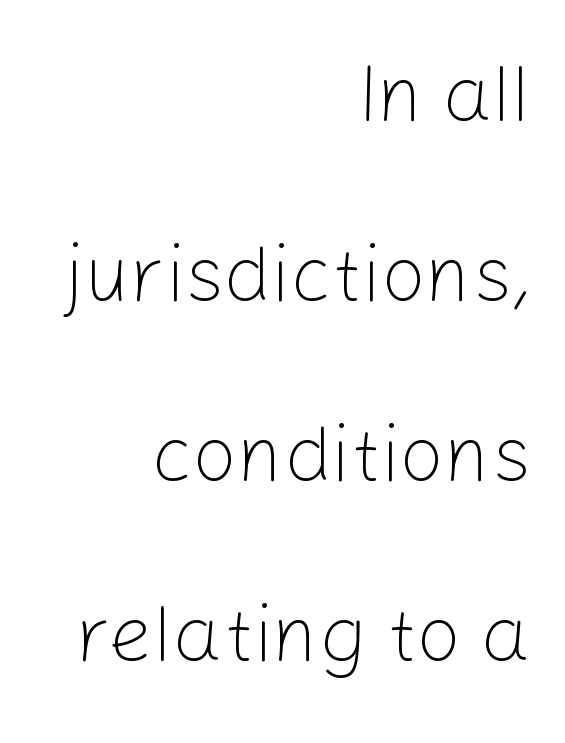
Q: Is the text bold? A: No.
Q: Is the text italic (slanted)? A: No, it is upright.
Q: Is the typeface a serif or a sans-serif typeface? A: Sans-serif.
Q: Is the text underlined? A: No.
Q: How is the paragraph aligned? A: Right-aligned.
Q: Is the spacing between letters normal or unusually wide? A: Normal.
Q: Is the spacing between lines tight, normal or loose? A: Loose.
Q: Width (condensed, normal, or wide)? A: Normal.
Q: Stroke contrast? A: Low.
Q: x-height? A: Medium.
Q: Monospaced? A: No.
